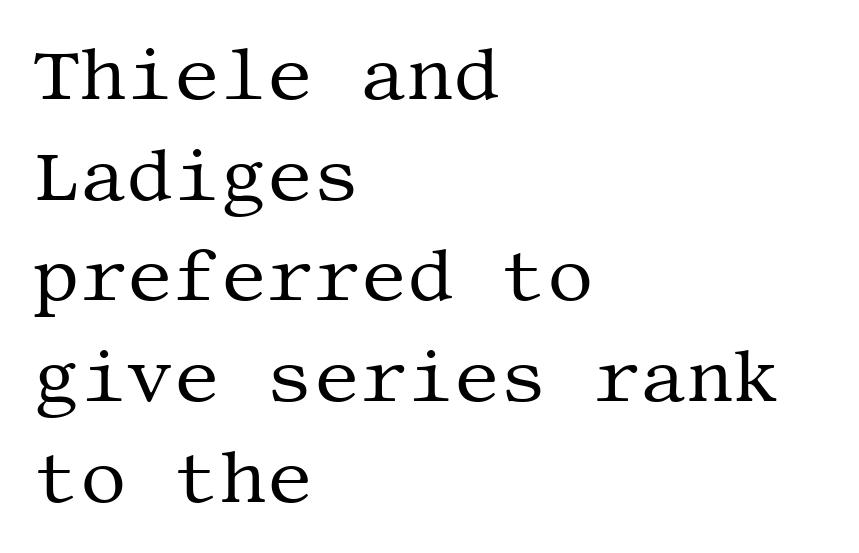
These lines were composed using upright roman letters. Stem width sits at or under what a default text font uses. Honestly, the row spacing looks completely unremarkable. The horizontal fit of the characters is conventional and even. One-word summary of the alignment: left. Observe the serifs anchoring each vertical stroke in this sample.
